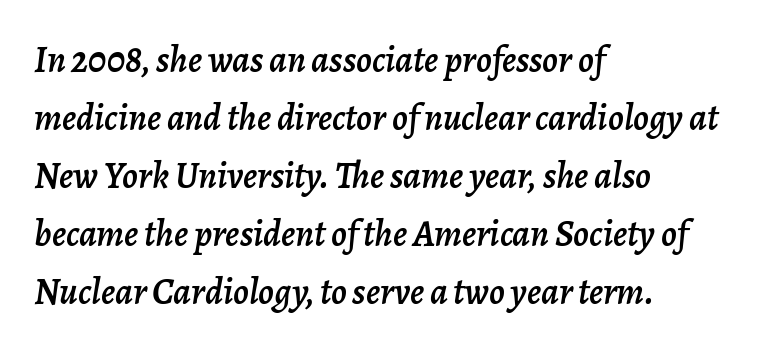
The image shows 37 px text type, italic (leaning right); set left-aligned, normal line spacing (1.57x), normal letter spacing, not underlined; low stroke contrast and a medium x-height.
